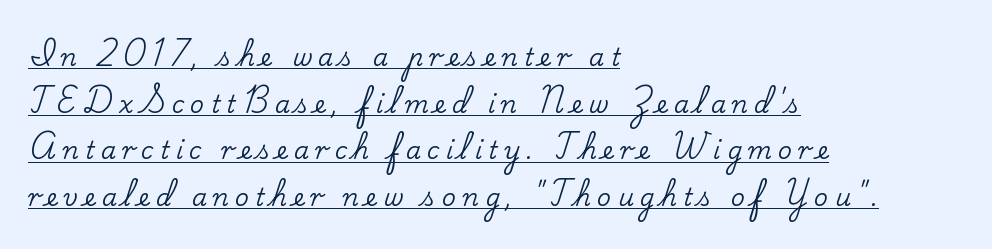
Q: Is the text italic (slanted)? A: Yes.
Q: Is the text underlined? A: Yes.
Q: How is the paragraph aligned? A: Left-aligned.
Q: Is the spacing between letters normal or unusually wide? A: Unusually wide.
Q: Is the spacing between lines tight, normal or loose? A: Loose.
